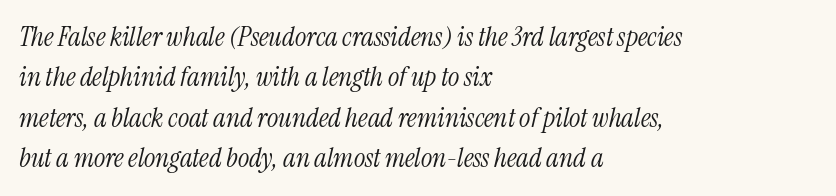
The image shows 27 px text type, italic (leaning right); set left-aligned, normal line spacing (1.5x), normal letter spacing, not underlined.
